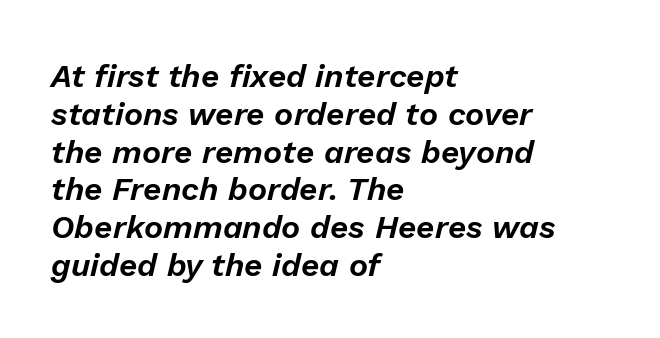
{"italic": "yes", "lean": "right", "slant_degrees": 13, "width": "normal", "stroke_contrast": "low", "x_height": "medium", "monospaced": "no", "underline": "no", "align": "left", "line_spacing_ratio": 1.18, "letter_spacing": "normal", "letter_spacing_em": 0.0, "glyph_px": 32}
